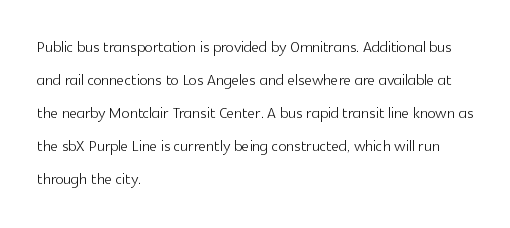
{"italic": "no", "bold": "no", "underline": "no", "align": "left", "line_spacing": "normal", "line_spacing_ratio": 1.57, "letter_spacing": "normal", "letter_spacing_em": 0.0, "glyph_px": 21}
